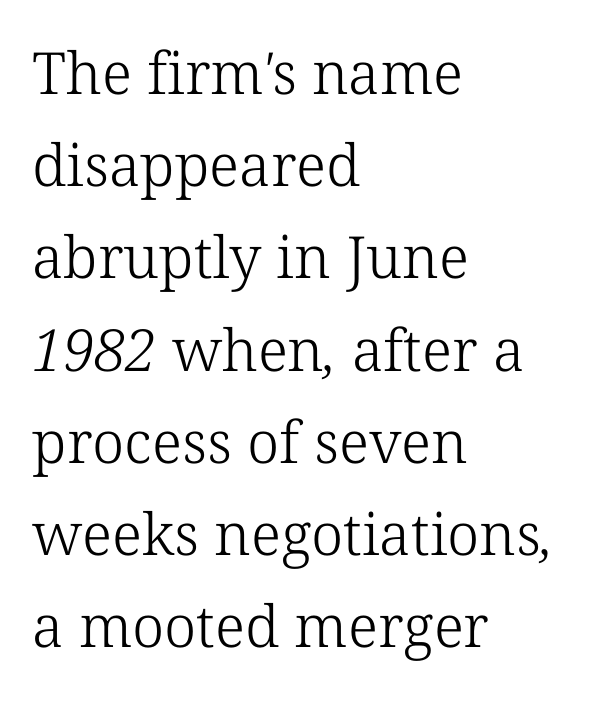
Q: Is the text bold? A: No.
Q: Is the typeface a serif or a sans-serif typeface? A: Serif.
Q: Is the text underlined? A: No.
Q: How is the paragraph aligned? A: Left-aligned.
Q: Is the spacing between letters normal or unusually wide? A: Normal.
Q: Is the spacing between lines tight, normal or loose? A: Normal.
Q: Width (condensed, normal, or wide)? A: Normal.
Q: Stroke contrast? A: Low.
Q: x-height? A: Medium.
Q: Monospaced? A: No.
